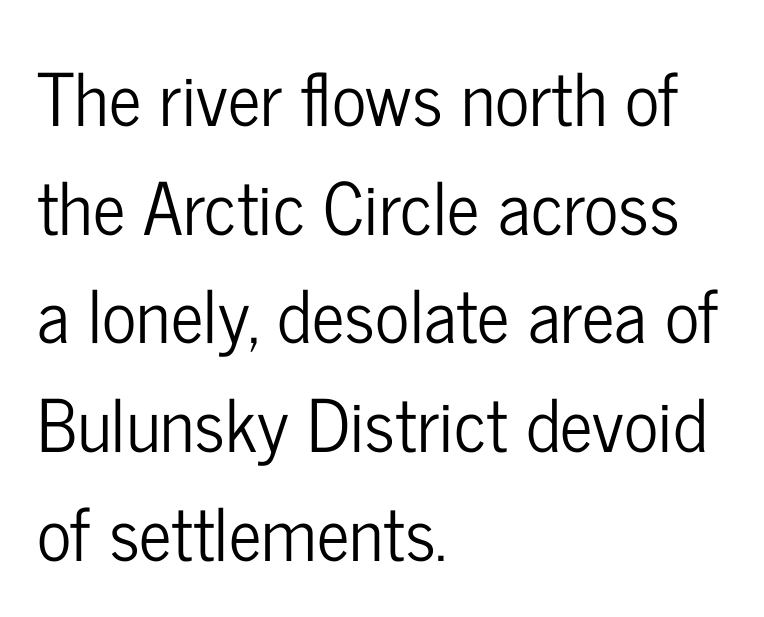
Q: Is the text italic (slanted)? A: No, it is upright.
Q: Is the typeface a serif or a sans-serif typeface? A: Sans-serif.
Q: Is the text underlined? A: No.
Q: How is the paragraph aligned? A: Left-aligned.
Q: Is the spacing between letters normal or unusually wide? A: Normal.
Q: Is the spacing between lines tight, normal or loose? A: Normal.
Q: Width (condensed, normal, or wide)? A: Condensed.
Q: Stroke contrast? A: Low.
Q: x-height? A: Medium.
Q: Monospaced? A: No.
